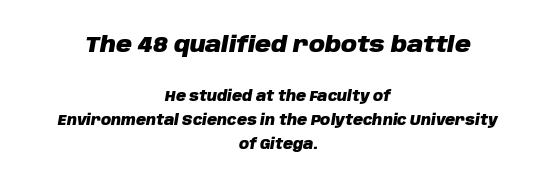
The image shows 22 px bold type, italic (leaning right); set centered, normal line spacing (1.7x), normal letter spacing, not underlined; the first (top) block is 1.57x larger.
